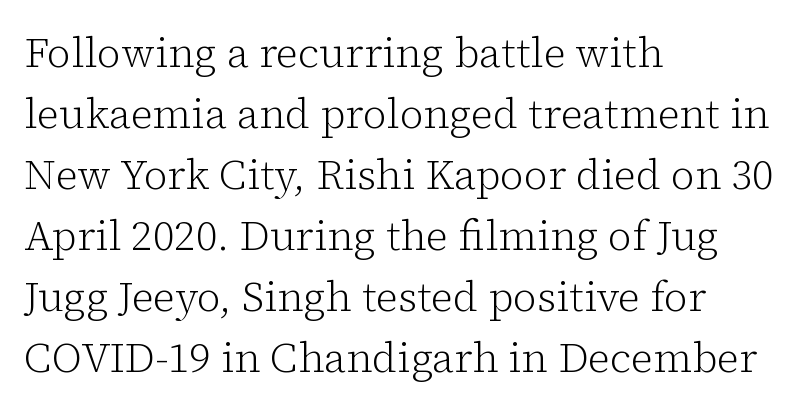
The image shows 41 px light serif type, upright; set left-aligned, normal line spacing (1.49x), normal letter spacing, not underlined; low stroke contrast and a medium x-height.
